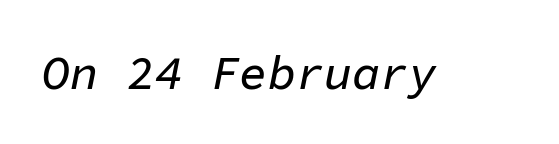
The image shows 47 px text type, italic (leaning right), monospaced; set normal letter spacing, not underlined; low stroke contrast and a medium x-height.
